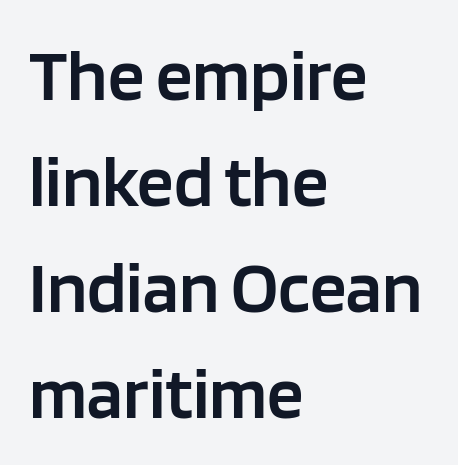
The image shows 73 px semibold sans-serif type, upright; set left-aligned, normal line spacing (1.45x), normal letter spacing, not underlined; low stroke contrast and a large x-height.
